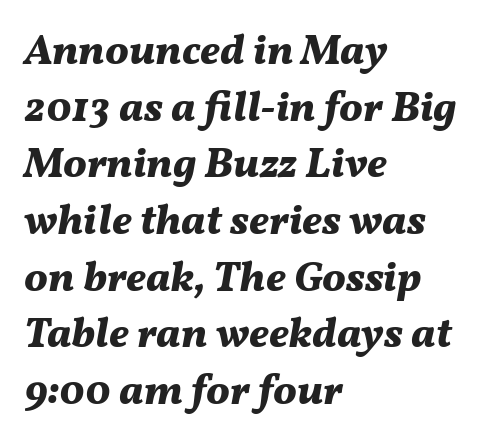
Q: Is the text bold? A: Yes.
Q: Is the text italic (slanted)? A: Yes, it leans right by about 11 degrees.
Q: Is the text underlined? A: No.
Q: How is the paragraph aligned? A: Left-aligned.
Q: Is the spacing between letters normal or unusually wide? A: Normal.
Q: Is the spacing between lines tight, normal or loose? A: Normal.
Q: Width (condensed, normal, or wide)? A: Normal.
Q: Stroke contrast? A: Medium.
Q: x-height? A: Medium.
Q: Monospaced? A: No.
